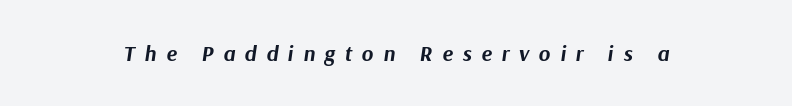
Letters rest on an invisible, unmarked baseline. Characters follow at a spacing far wider than the type designer built in. Emphasis by weight is at full strength: bold. Yep, that's italic — everything's leaning.
